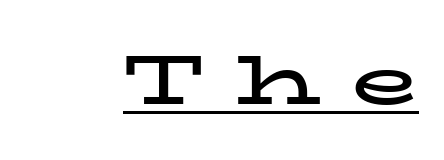
These lines were composed using upright roman letters. Quick note: underline on. The type family on display is of the serif kind. Thick stems and heavy bowls — unmistakably bold. Think of a printed novel: that variable character pitch is what you see here. Spacing between characters has been opened up far beyond the box default.
